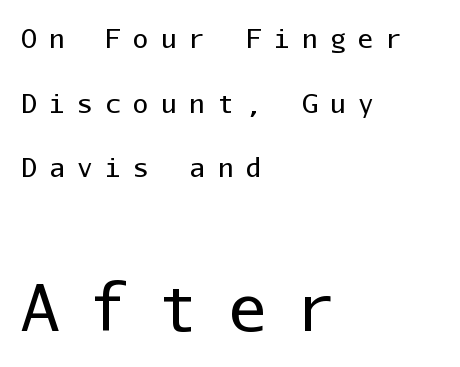
Nope, not italic — everything's standing straight. The face used here is rendered with a markedly widened letterfit. Serif or sans? Sans — the stroke terminals are bare. Here the designer chose a console-style face with uniform glyph widths. The font sits on the lighter half of the weight spectrum, regular included.
